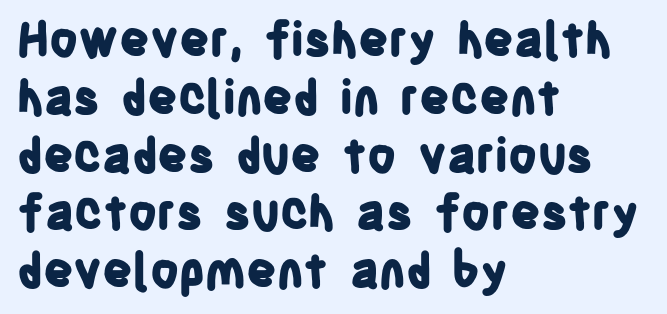
The image shows 47 px bold, condensed sans-serif type, upright; set left-aligned, line spacing 1.23x, normal letter spacing, not underlined; low stroke contrast and a large x-height.
